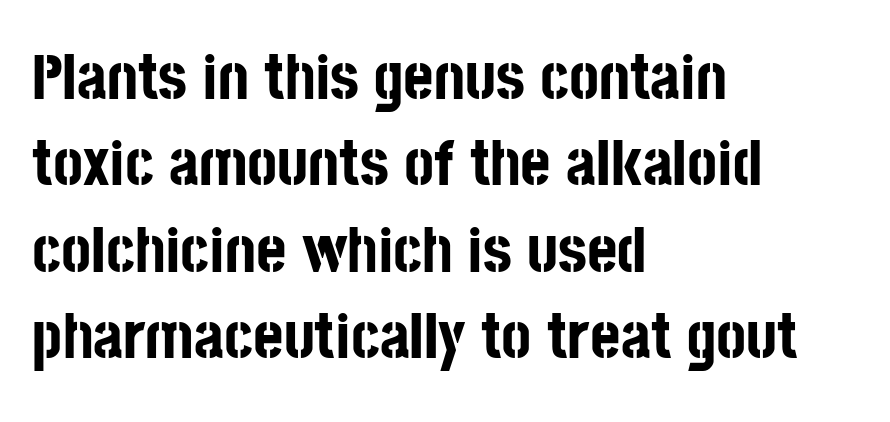
The image shows 65 px bold, condensed sans-serif type, upright; set left-aligned, normal line spacing (1.33x), normal letter spacing, not underlined; low stroke contrast and a large x-height.
